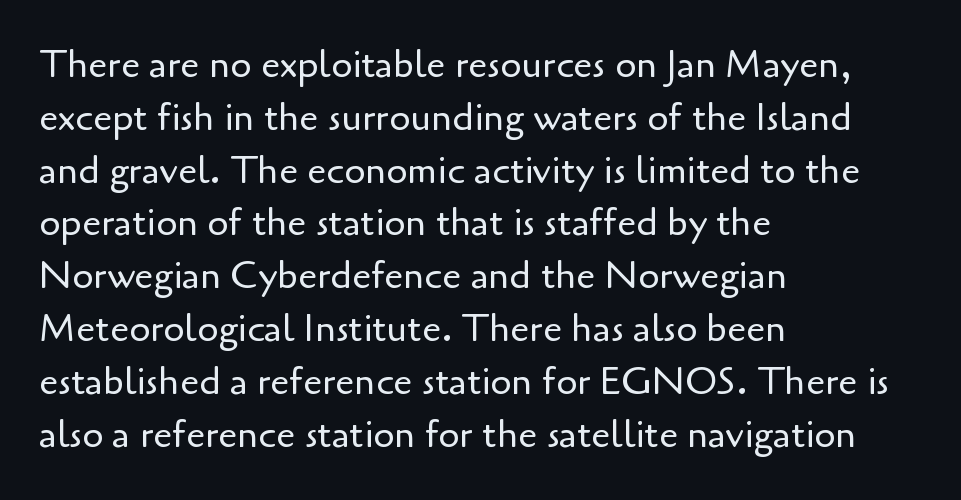
{"serif": "no", "italic": "no", "bold": "no", "weight": "regular", "width": "normal", "stroke_contrast": "low", "x_height": "small", "monospaced": "no", "underline": "no", "align": "left", "line_spacing": "normal", "line_spacing_ratio": 1.39, "letter_spacing": "normal", "letter_spacing_em": 0.0, "glyph_px": 38}
